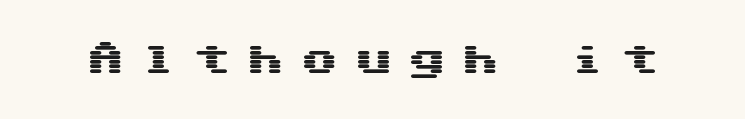
Rule under the text: the space is simply empty. Here the glyphs are tracked loosely, breaking word shapes into spaced letters. Examine the stroke ends and you'll find no serifs. This is the regular roman posture of the typeface.
